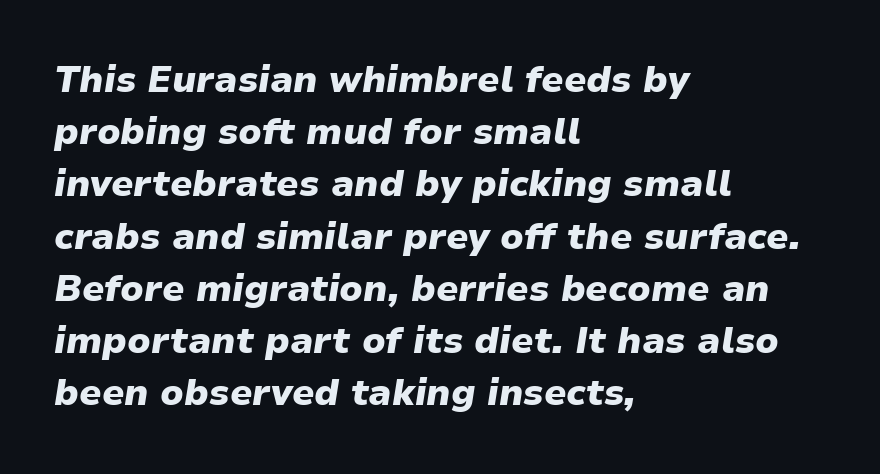
Q: Is the text bold? A: Yes.
Q: Is the text italic (slanted)? A: Yes, it leans right by about 9 degrees.
Q: Is the text underlined? A: No.
Q: How is the paragraph aligned? A: Left-aligned.
Q: Is the spacing between letters normal or unusually wide? A: Normal.
Q: Is the spacing between lines tight, normal or loose? A: Normal.
Q: Width (condensed, normal, or wide)? A: Normal.
Q: Stroke contrast? A: Low.
Q: x-height? A: Medium.
Q: Monospaced? A: No.
